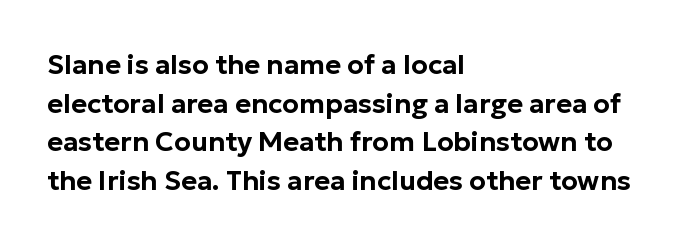
{"italic": "no", "underline": "no", "align": "left", "line_spacing": "normal", "line_spacing_ratio": 1.43, "letter_spacing": "normal", "letter_spacing_em": 0.0, "glyph_px": 27}
